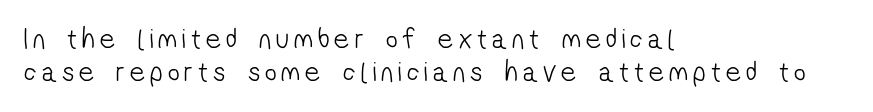
{"serif": "no", "bold": "no", "weight": "light", "width": "condensed", "stroke_contrast": "low", "x_height": "medium", "monospaced": "no", "underline": "no", "align": "left", "line_spacing": "tight", "line_spacing_ratio": 1.15, "glyph_px": 29}
